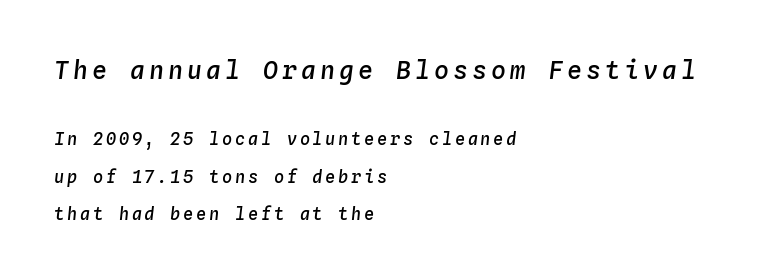
Q: Is the text bold? A: Semi-bold.
Q: Is the text italic (slanted)? A: Yes, it leans right by about 4 degrees.
Q: Is the text underlined? A: No.
Q: How is the paragraph aligned? A: Left-aligned.
Q: Is the spacing between lines tight, normal or loose? A: Loose.
Q: Which block of text is set in a larger size, the first (top) or the second (bottom)? A: The first (top) one.
